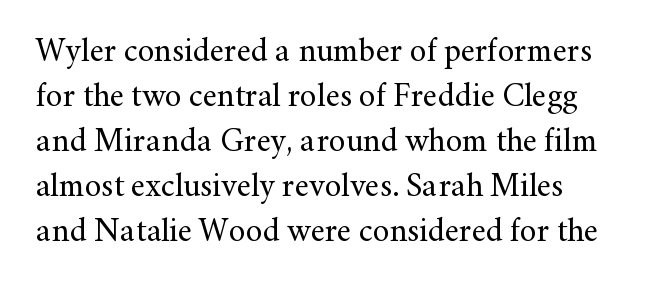
{"serif": "yes", "italic": "no", "bold": "no", "weight": "regular", "width": "normal", "stroke_contrast": "medium", "x_height": "small", "monospaced": "no", "underline": "no", "line_spacing": "normal", "line_spacing_ratio": 1.36, "letter_spacing": "normal", "letter_spacing_em": 0.0, "glyph_px": 33}
